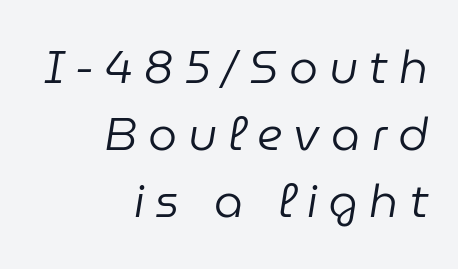
The image shows 46 px regular-weight type, italic (leaning right); set right-aligned, normal line spacing (1.46x), unusually wide letter spacing (+0.24 em), not underlined; low stroke contrast and a medium x-height.
